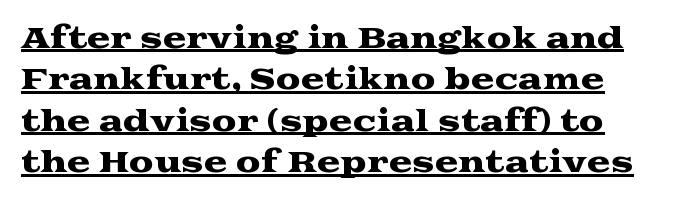
The image shows 28 px wide serif type, upright; set normal line spacing (1.48x), normal letter spacing, underlined; medium stroke contrast and a medium x-height.
